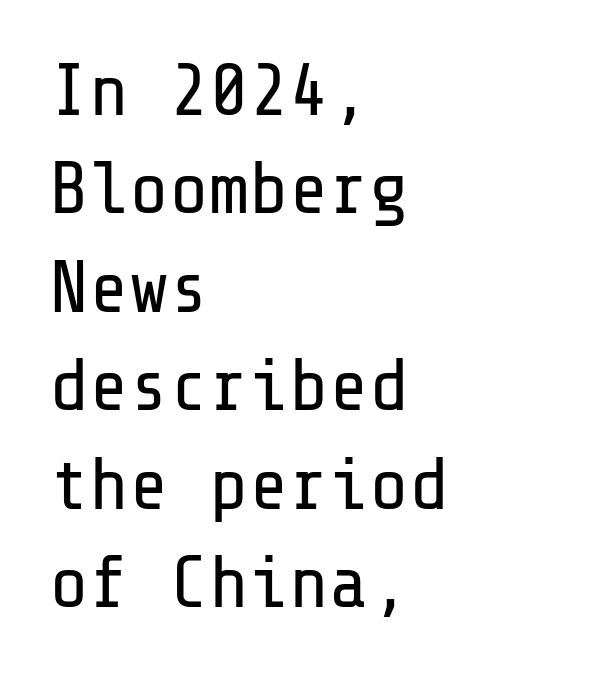
Q: Is the text bold? A: No.
Q: Is the text italic (slanted)? A: No, it is upright.
Q: Is the typeface a serif or a sans-serif typeface? A: Sans-serif.
Q: Is the text underlined? A: No.
Q: How is the paragraph aligned? A: Left-aligned.
Q: Is the spacing between letters normal or unusually wide? A: Normal.
Q: Is the spacing between lines tight, normal or loose? A: Normal.
Q: Width (condensed, normal, or wide)? A: Normal.
Q: Stroke contrast? A: Low.
Q: x-height? A: Medium.
